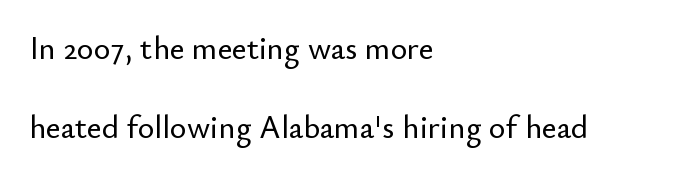
The image shows 32 px sans-serif type, upright; set left-aligned, loose line spacing (2.48x), normal letter spacing, not underlined; low stroke contrast and a small x-height.
